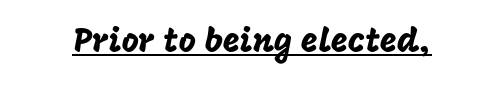
Q: Is the text italic (slanted)? A: Yes.
Q: Is the typeface a serif or a sans-serif typeface? A: Sans-serif.
Q: Is the text underlined? A: Yes.
Q: Is the spacing between letters normal or unusually wide? A: Normal.
Q: Width (condensed, normal, or wide)? A: Normal.
Q: Stroke contrast? A: Low.
Q: x-height? A: Large.
Q: Monospaced? A: No.
